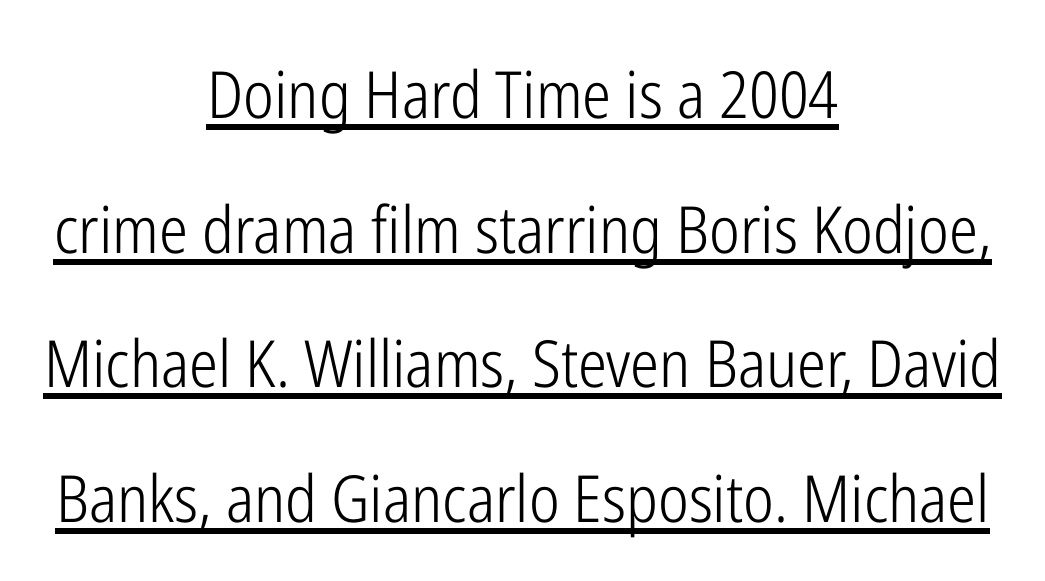
Q: Is the text bold? A: No.
Q: Is the text italic (slanted)? A: No, it is upright.
Q: Is the typeface a serif or a sans-serif typeface? A: Sans-serif.
Q: Is the text underlined? A: Yes.
Q: How is the paragraph aligned? A: Centered.
Q: Is the spacing between letters normal or unusually wide? A: Normal.
Q: Is the spacing between lines tight, normal or loose? A: Loose.
Q: Width (condensed, normal, or wide)? A: Condensed.
Q: Stroke contrast? A: Low.
Q: x-height? A: Medium.
Q: Monospaced? A: No.
